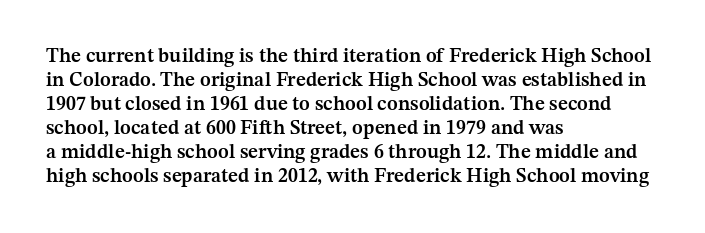
The setting favours the left margin, as ordinary paragraphs usually do. The typesetting leans somewhat heavy: a semibold. Characters remain perfectly vertical along every line. Look at the tracking — it's just the regular setting, nothing added. Beneath every word, the page is bare.
